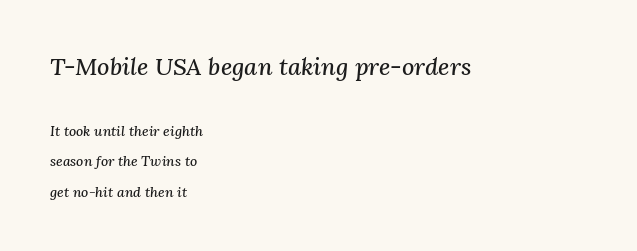
{"italic": "yes", "lean": "right", "slant_degrees": 3, "underline": "no", "align": "left", "line_spacing": "loose", "line_spacing_ratio": 2.16, "letter_spacing": "normal", "letter_spacing_em": 0.0, "larger_block": "first", "size_ratio": 1.71, "glyph_px": 24}
